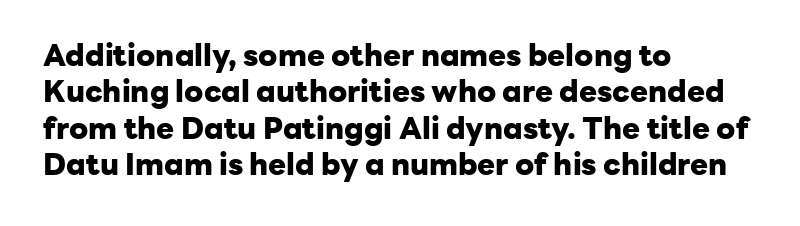
{"serif": "no", "italic": "no", "bold": "yes", "weight": "heavy", "width": "normal", "stroke_contrast": "low", "x_height": "medium", "monospaced": "no", "underline": "no", "align": "left", "line_spacing_ratio": 1.21, "letter_spacing": "normal", "letter_spacing_em": 0.0, "glyph_px": 30}
